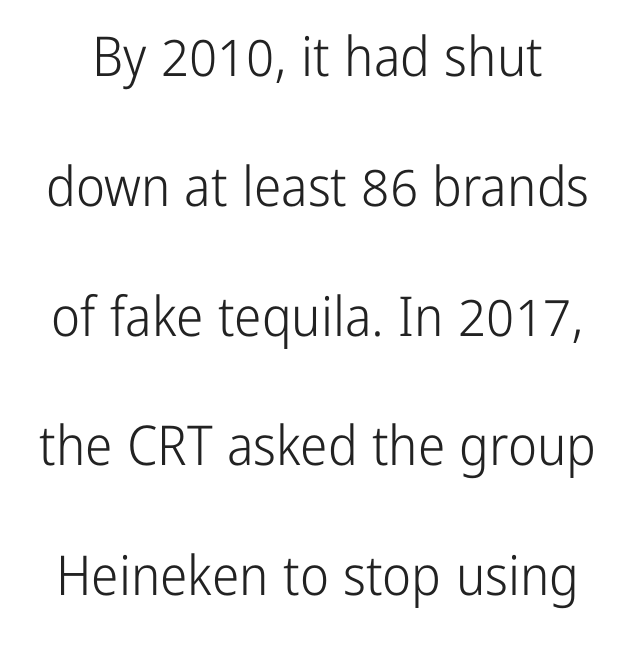
{"serif": "no", "italic": "no", "bold": "no", "weight": "light", "width": "condensed", "stroke_contrast": "low", "x_height": "medium", "monospaced": "no", "underline": "no", "line_spacing": "loose", "line_spacing_ratio": 2.36, "letter_spacing": "normal", "letter_spacing_em": 0.0, "glyph_px": 55}
